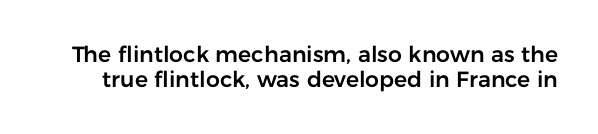
The image shows 22 px text type, upright; set tight line spacing (1.14x), normal letter spacing, not underlined.
